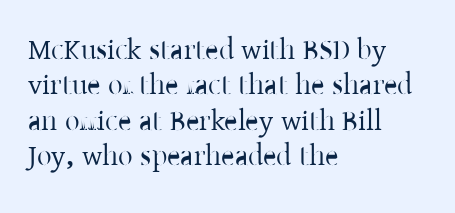
The image shows 29 px serif type, upright; set left-aligned, line spacing 1.22x, normal letter spacing, not underlined; low stroke contrast and a medium x-height.
